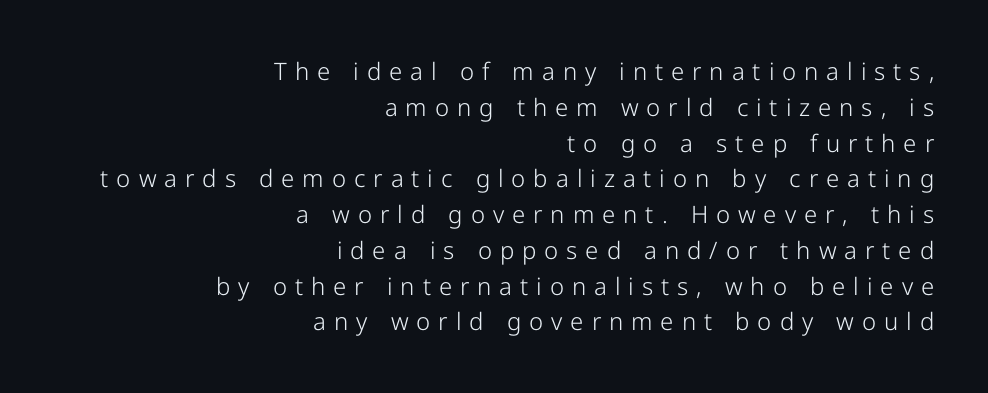
{"italic": "no", "bold": "no", "underline": "no", "align": "right", "line_spacing": "normal", "line_spacing_ratio": 1.49, "letter_spacing": "wide", "letter_spacing_em": 0.33, "glyph_px": 24}
